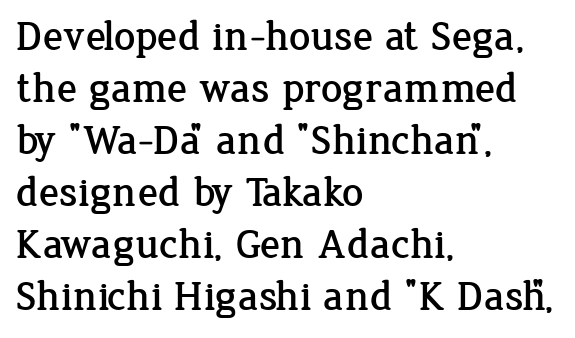
The image shows 42 px serif type, upright; set left-aligned, line spacing 1.24x, normal letter spacing, not underlined; low stroke contrast and a medium x-height.
